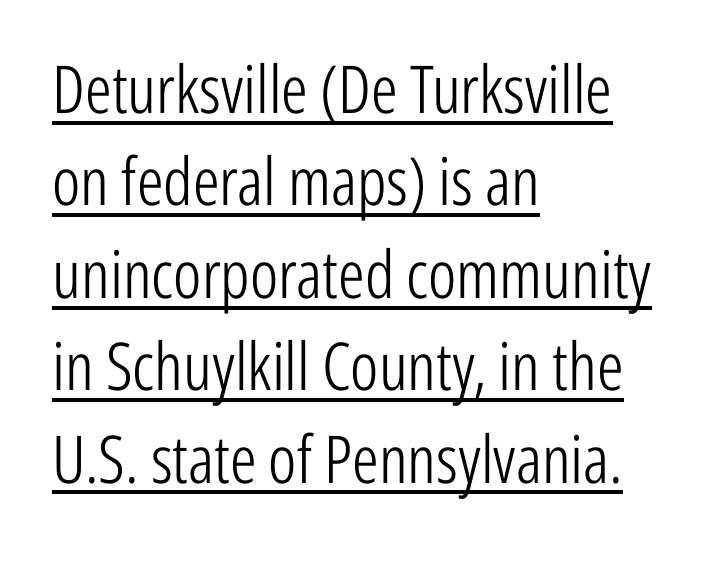
Is the type heavy? It reads as light-to-regular instead. In terms of letterform style, serifs are entirely absent. Nobody touched the tracking dial on this one. A typesetter would call this leading conventional body-copy spacing. Quick note: not italic, upright. A classic flush-left, rag-right setting is used for this passage.
